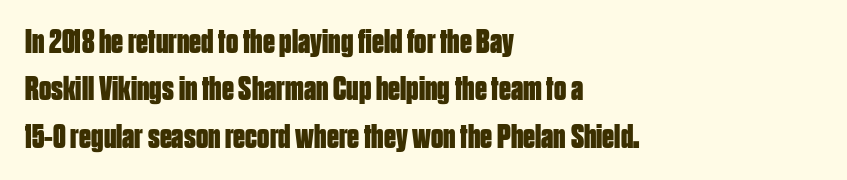
{"serif": "no", "italic": "no", "bold": "yes", "weight": "bold", "width": "condensed", "stroke_contrast": "low", "x_height": "large", "monospaced": "no", "underline": "no", "align": "left", "line_spacing": "normal", "line_spacing_ratio": 1.39, "letter_spacing": "normal", "letter_spacing_em": 0.0, "glyph_px": 34}
